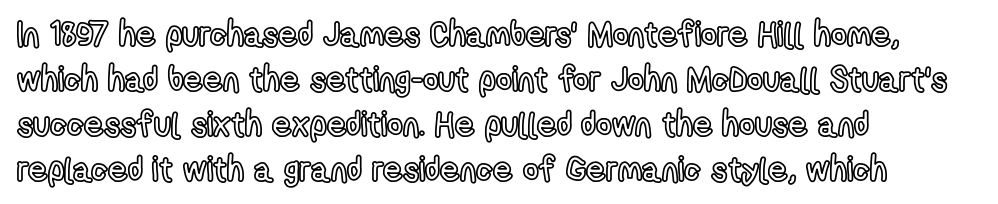
{"italic": "no", "width": "condensed", "x_height": "medium", "monospaced": "no", "underline": "no", "align": "left", "line_spacing": "normal", "line_spacing_ratio": 1.32, "letter_spacing": "normal", "letter_spacing_em": 0.0, "glyph_px": 34}
